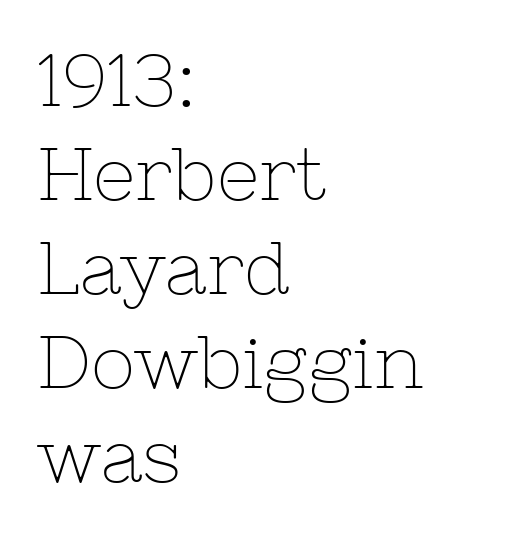
{"serif": "yes", "italic": "no", "bold": "no", "weight": "thin", "width": "normal", "stroke_contrast": "low", "x_height": "medium", "monospaced": "no", "underline": "no", "align": "left", "line_spacing": "normal", "line_spacing_ratio": 1.27, "letter_spacing": "normal", "letter_spacing_em": 0.0, "glyph_px": 74}
